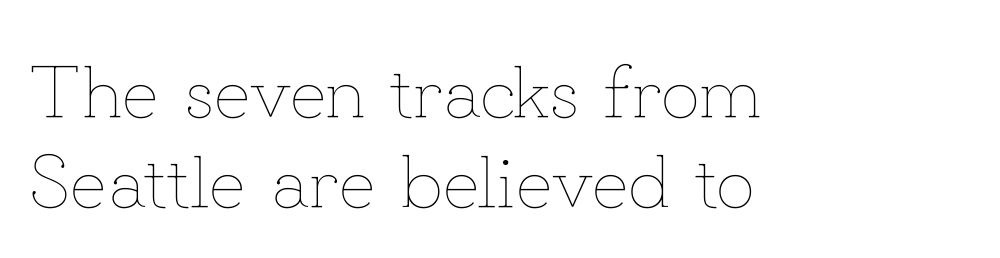
Q: Is the text bold? A: No.
Q: Is the text italic (slanted)? A: No, it is upright.
Q: Is the text underlined? A: No.
Q: How is the paragraph aligned? A: Left-aligned.
Q: Is the spacing between letters normal or unusually wide? A: Normal.
Q: Width (condensed, normal, or wide)? A: Normal.
Q: Stroke contrast? A: Low.
Q: x-height? A: Small.
Q: Monospaced? A: No.
